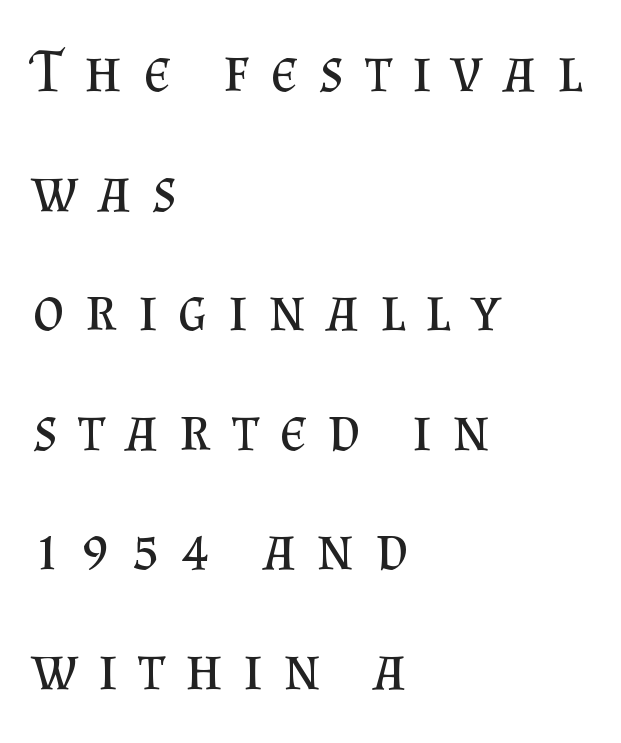
{"serif": "yes", "italic": "no", "bold": "no", "weight": "regular", "width": "normal", "stroke_contrast": "medium", "x_height": "small", "monospaced": "no", "underline": "no", "align": "left", "line_spacing": "loose", "line_spacing_ratio": 1.96, "letter_spacing": "wide", "letter_spacing_em": 0.34, "glyph_px": 61}
